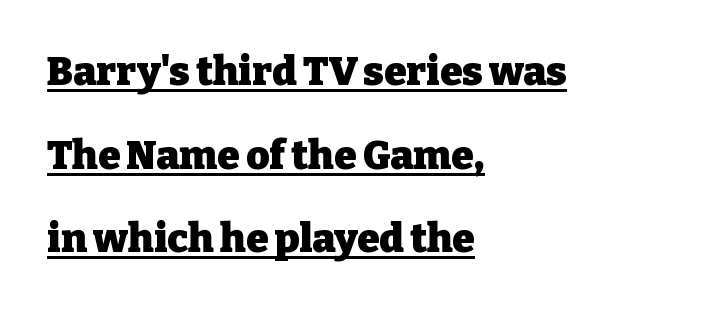
Q: Is the text bold? A: Yes.
Q: Is the text italic (slanted)? A: No, it is upright.
Q: Is the typeface a serif or a sans-serif typeface? A: Serif.
Q: Is the text underlined? A: Yes.
Q: How is the paragraph aligned? A: Left-aligned.
Q: Is the spacing between letters normal or unusually wide? A: Normal.
Q: Is the spacing between lines tight, normal or loose? A: Loose.
Q: Width (condensed, normal, or wide)? A: Normal.
Q: Stroke contrast? A: Low.
Q: x-height? A: Medium.
Q: Monospaced? A: No.
